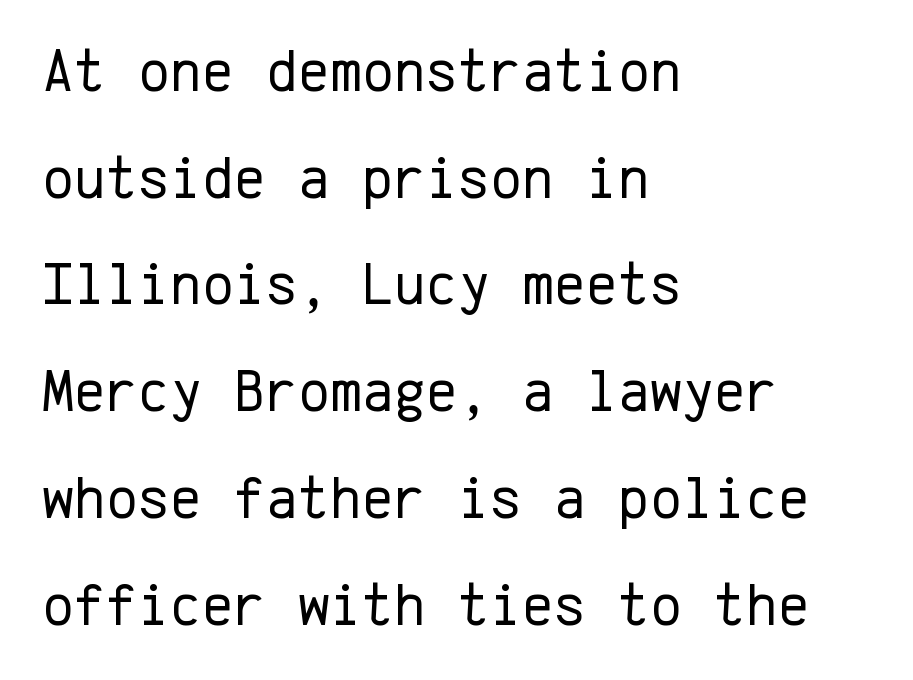
The words here are not underlined. Posture: vertical. Stroke thickness stays within the range of a standard reading face or lighter. The type is set solid horizontally, with unmodified tracking. All the whitespace from short lines collects on the right.
